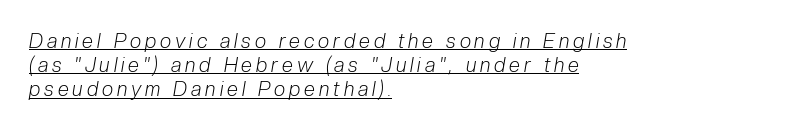
{"italic": "yes", "lean": "right", "slant_degrees": 10, "bold": "no", "underline": "yes", "align": "left", "line_spacing_ratio": 1.21, "letter_spacing": "wide", "letter_spacing_em": 0.2, "glyph_px": 20}
